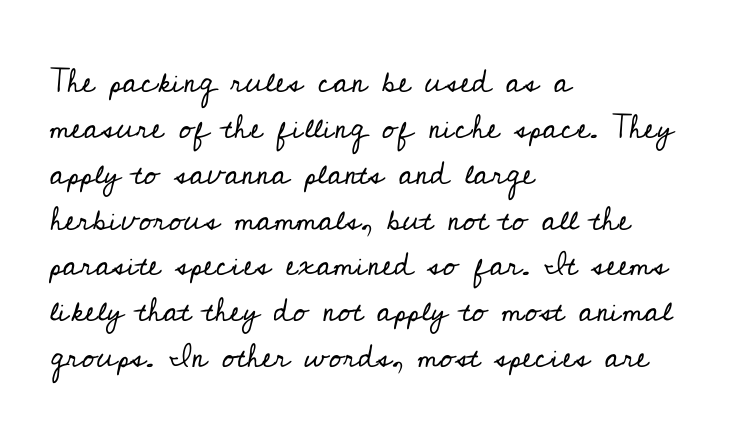
{"serif": "yes", "bold": "no", "weight": "regular", "width": "normal", "stroke_contrast": "low", "x_height": "small", "monospaced": "no", "underline": "no", "align": "left", "line_spacing": "normal", "line_spacing_ratio": 1.39, "letter_spacing": "normal", "letter_spacing_em": 0.0, "glyph_px": 33}
